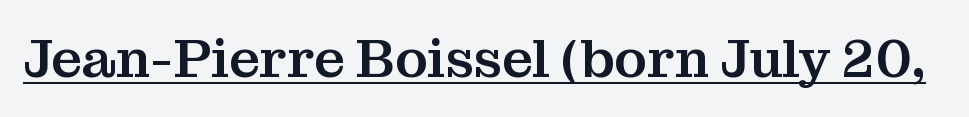
{"serif": "yes", "italic": "no", "width": "normal", "stroke_contrast": "medium", "x_height": "medium", "monospaced": "no", "underline": "yes", "letter_spacing": "normal", "letter_spacing_em": 0.0, "glyph_px": 54}
